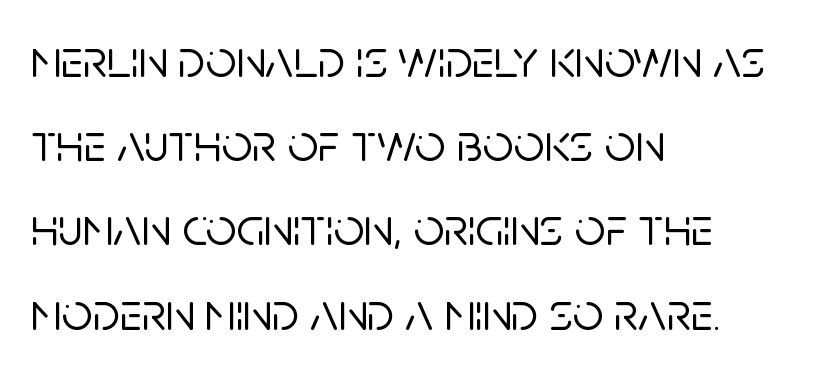
{"serif": "no", "italic": "no", "width": "normal", "stroke_contrast": "low", "x_height": "large", "monospaced": "no", "underline": "no", "align": "left", "line_spacing": "normal", "line_spacing_ratio": 1.56, "letter_spacing": "normal", "letter_spacing_em": 0.0, "glyph_px": 54}
